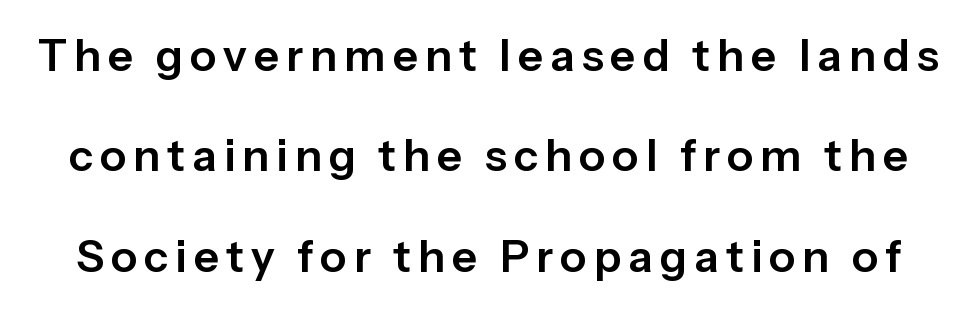
Is there any slant? The stems are plumb. Each row of text sits above clean, open space. Character widths vary here, with narrow letters taking less room than wide ones. Is there much room between lines? Yes — plenty of vertical air separates them. To sum up the face: it is a sans, with no serifs.
